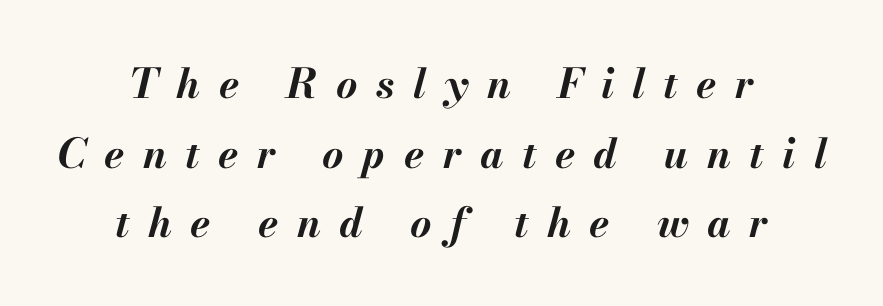
Q: Is the text bold? A: Yes.
Q: Is the text italic (slanted)? A: Yes, it leans right by about 13 degrees.
Q: Is the text underlined? A: No.
Q: How is the paragraph aligned? A: Centered.
Q: Is the spacing between letters normal or unusually wide? A: Unusually wide.
Q: Is the spacing between lines tight, normal or loose? A: Normal.
Q: Width (condensed, normal, or wide)? A: Normal.
Q: Stroke contrast? A: Medium.
Q: x-height? A: Small.
Q: Monospaced? A: No.
